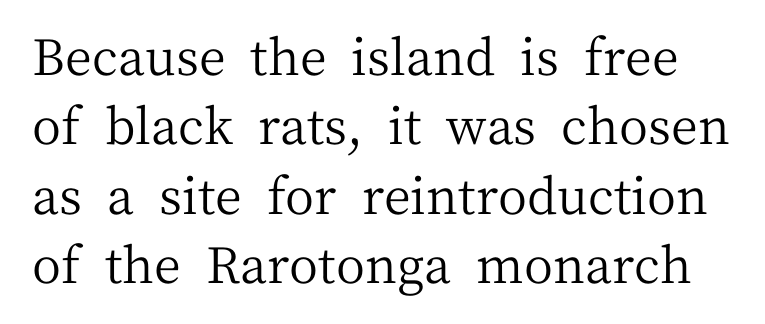
{"serif": "yes", "italic": "no", "bold": "no", "weight": "regular", "width": "normal", "stroke_contrast": "medium", "x_height": "medium", "monospaced": "no", "underline": "no", "line_spacing": "normal", "line_spacing_ratio": 1.39, "letter_spacing": "normal", "letter_spacing_em": 0.0, "glyph_px": 50}
